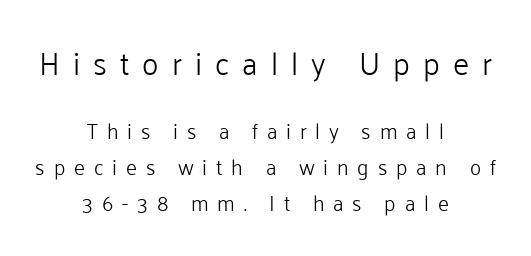
Q: Is the text bold? A: No.
Q: Is the text italic (slanted)? A: No, it is upright.
Q: Is the typeface a serif or a sans-serif typeface? A: Sans-serif.
Q: Is the text underlined? A: No.
Q: How is the paragraph aligned? A: Centered.
Q: Is the spacing between letters normal or unusually wide? A: Unusually wide.
Q: Is the spacing between lines tight, normal or loose? A: Normal.
Q: Which block of text is set in a larger size, the first (top) or the second (bottom)? A: The first (top) one.
Q: Width (condensed, normal, or wide)? A: Normal.
Q: Stroke contrast? A: Low.
Q: x-height? A: Medium.
Q: Monospaced? A: No.
